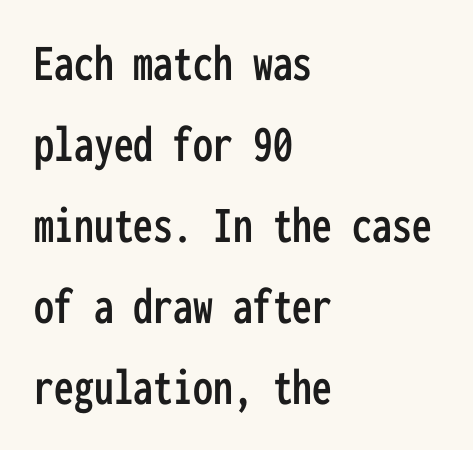
All the whitespace from short lines collects on the right. The space between consecutive lines is moderate. Each word holds together tightly as a unit, with standard inter-letter gaps. Fixed-width glyphs throughout — classic coding-font behaviour.
